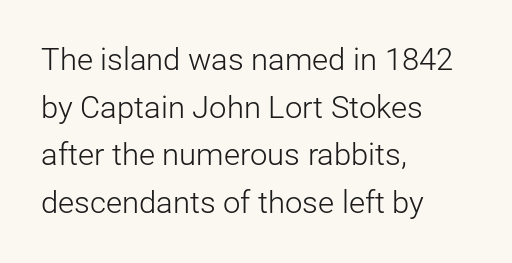
Q: Is the text bold? A: No.
Q: Is the text italic (slanted)? A: No, it is upright.
Q: Is the typeface a serif or a sans-serif typeface? A: Sans-serif.
Q: Is the text underlined? A: No.
Q: How is the paragraph aligned? A: Left-aligned.
Q: Is the spacing between letters normal or unusually wide? A: Normal.
Q: Is the spacing between lines tight, normal or loose? A: Normal.
Q: Width (condensed, normal, or wide)? A: Normal.
Q: Stroke contrast? A: Low.
Q: x-height? A: Medium.
Q: Monospaced? A: No.
